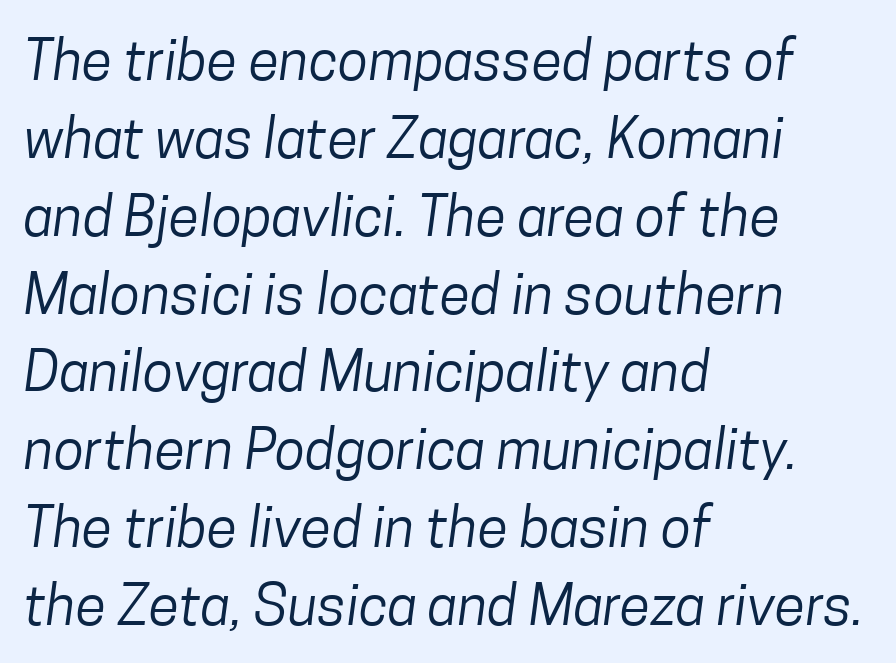
Q: Is the text bold? A: No.
Q: Is the typeface a serif or a sans-serif typeface? A: Sans-serif.
Q: Is the text underlined? A: No.
Q: How is the paragraph aligned? A: Left-aligned.
Q: Is the spacing between letters normal or unusually wide? A: Normal.
Q: Is the spacing between lines tight, normal or loose? A: Normal.
Q: Width (condensed, normal, or wide)? A: Condensed.
Q: Stroke contrast? A: Low.
Q: x-height? A: Medium.
Q: Monospaced? A: No.
